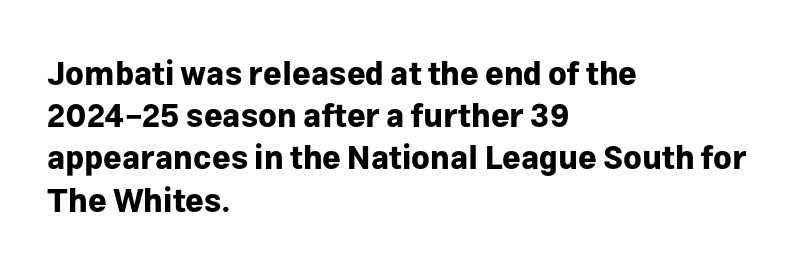
{"serif": "no", "italic": "no", "bold": "yes", "weight": "bold", "width": "normal", "stroke_contrast": "low", "x_height": "medium", "monospaced": "no", "underline": "no", "align": "left", "line_spacing": "normal", "line_spacing_ratio": 1.32, "letter_spacing": "normal", "letter_spacing_em": 0.0, "glyph_px": 32}
